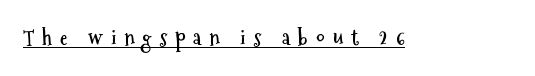
{"italic": "no", "bold": "yes", "underline": "yes", "letter_spacing": "wide", "letter_spacing_em": 0.38, "glyph_px": 21}
